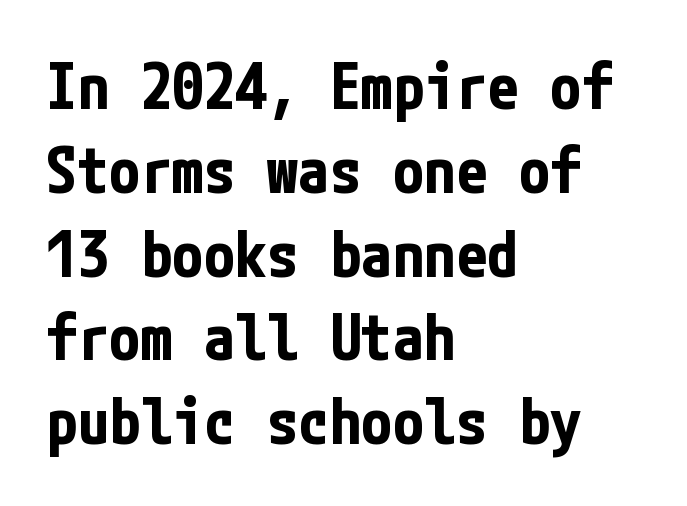
The image shows 63 px bold, condensed sans-serif type, upright; set left-aligned, normal line spacing (1.33x), normal letter spacing, not underlined; low stroke contrast and a medium x-height.
